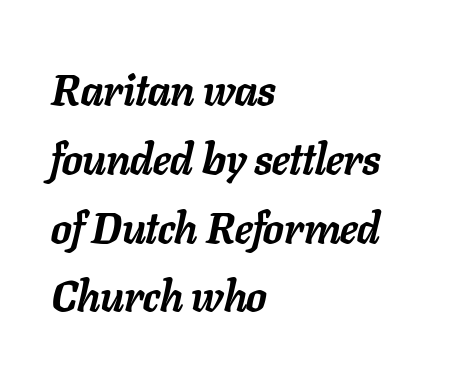
{"italic": "yes", "lean": "right", "slant_degrees": 11, "bold": "yes", "weight": "semibold", "width": "normal", "stroke_contrast": "low", "x_height": "medium", "monospaced": "no", "underline": "no", "align": "left", "line_spacing": "normal", "line_spacing_ratio": 1.6, "letter_spacing": "normal", "letter_spacing_em": 0.0, "glyph_px": 43}
